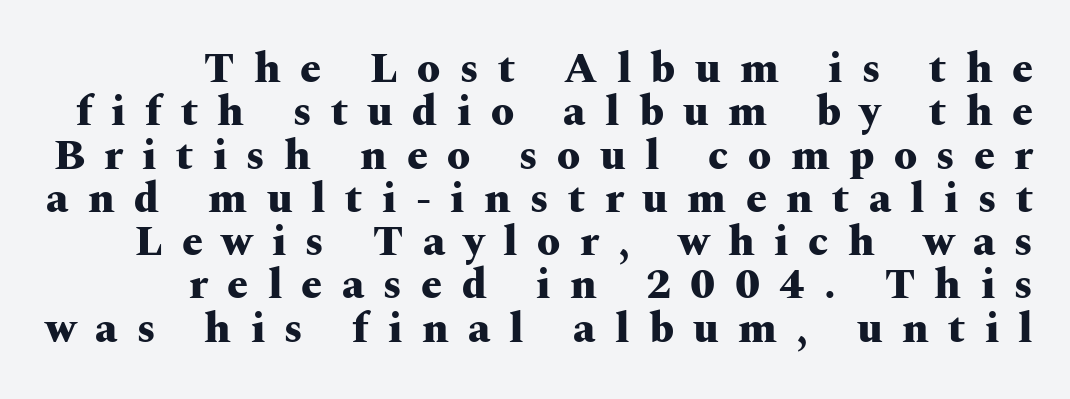
The axis of the letterforms is exactly vertical. Closely set lines give the paragraph a compact silhouette. Underlining? Definitely not there. Think of a printed novel: that variable character pitch is what you see here. This is serif lettering, the kind often seen in printed books.
